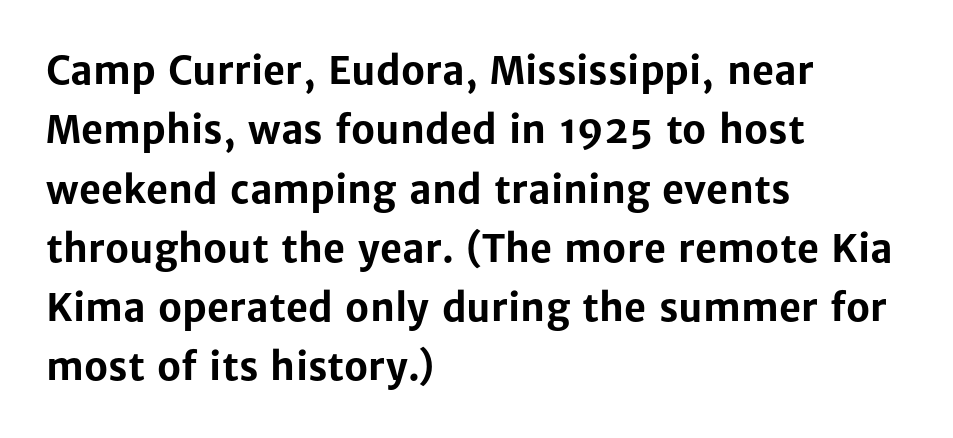
The image shows 38 px bold sans-serif type, upright; set left-aligned, normal line spacing (1.56x), normal letter spacing, not underlined; low stroke contrast and a medium x-height.
